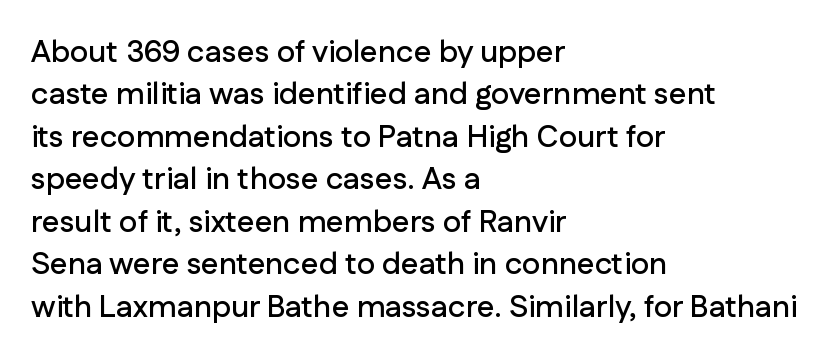
The image shows 31 px sans-serif type, upright; set left-aligned, normal line spacing (1.37x), normal letter spacing, not underlined; low stroke contrast and a medium x-height.
